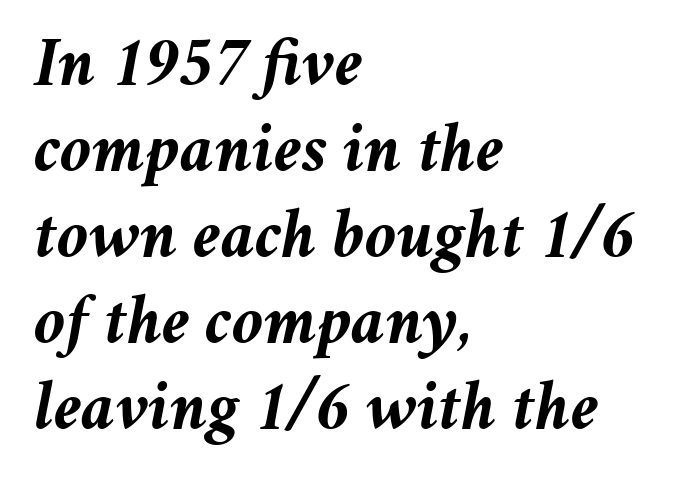
The image shows 70 px semibold type, italic (leaning right); set left-aligned, line spacing 1.23x, normal letter spacing, not underlined; medium stroke contrast and a medium x-height.
